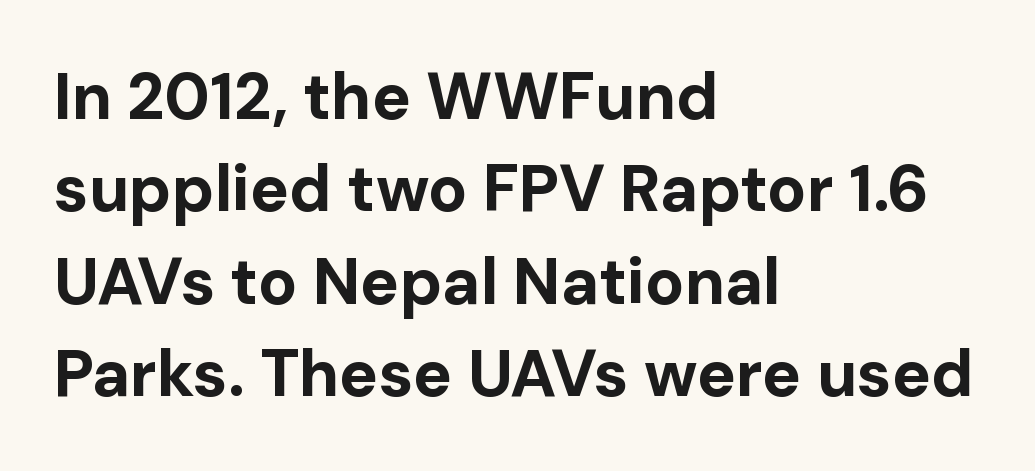
{"serif": "no", "italic": "no", "bold": "yes", "weight": "bold", "width": "normal", "stroke_contrast": "low", "x_height": "medium", "monospaced": "no", "underline": "no", "align": "left", "line_spacing": "normal", "line_spacing_ratio": 1.42, "letter_spacing": "normal", "letter_spacing_em": 0.0, "glyph_px": 65}
